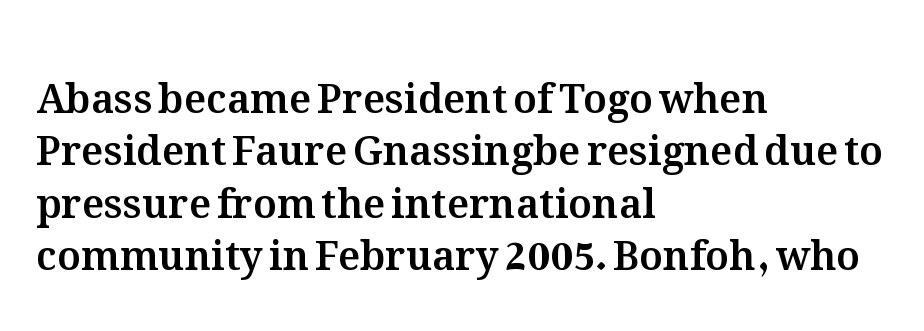
{"italic": "no", "width": "normal", "stroke_contrast": "medium", "x_height": "medium", "monospaced": "no", "underline": "no", "align": "left", "line_spacing": "normal", "line_spacing_ratio": 1.31, "letter_spacing": "normal", "letter_spacing_em": 0.0, "glyph_px": 40}
